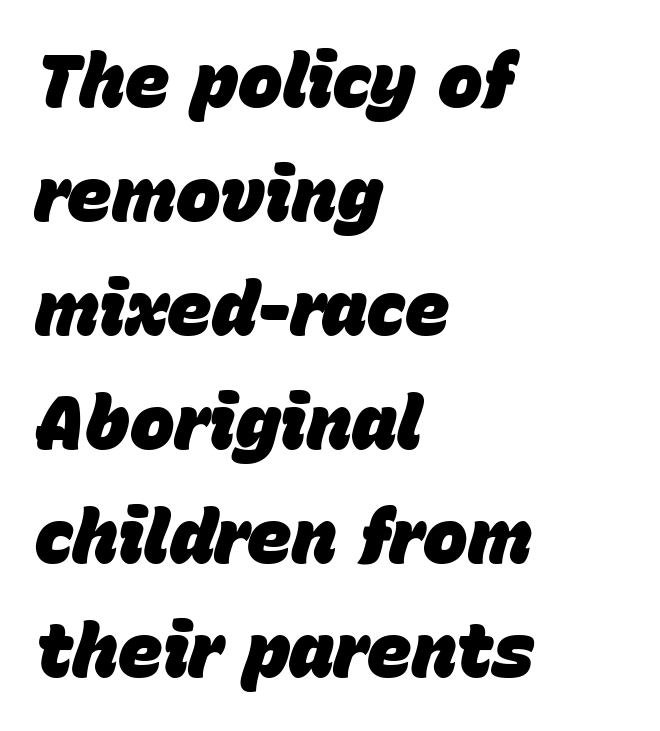
{"italic": "yes", "lean": "right", "slant_degrees": 15, "bold": "yes", "weight": "heavy", "width": "normal", "stroke_contrast": "low", "x_height": "large", "monospaced": "no", "underline": "no", "align": "left", "line_spacing": "normal", "line_spacing_ratio": 1.52, "letter_spacing": "normal", "letter_spacing_em": 0.0, "glyph_px": 75}
